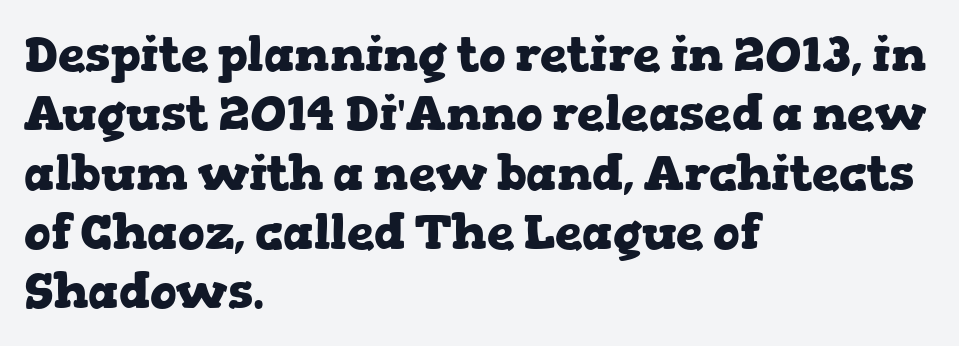
Q: Is the text bold? A: Yes.
Q: Is the text italic (slanted)? A: No, it is upright.
Q: Is the typeface a serif or a sans-serif typeface? A: Serif.
Q: Is the text underlined? A: No.
Q: How is the paragraph aligned? A: Left-aligned.
Q: Is the spacing between letters normal or unusually wide? A: Normal.
Q: Width (condensed, normal, or wide)? A: Wide.
Q: Stroke contrast? A: Low.
Q: x-height? A: Medium.
Q: Monospaced? A: No.
